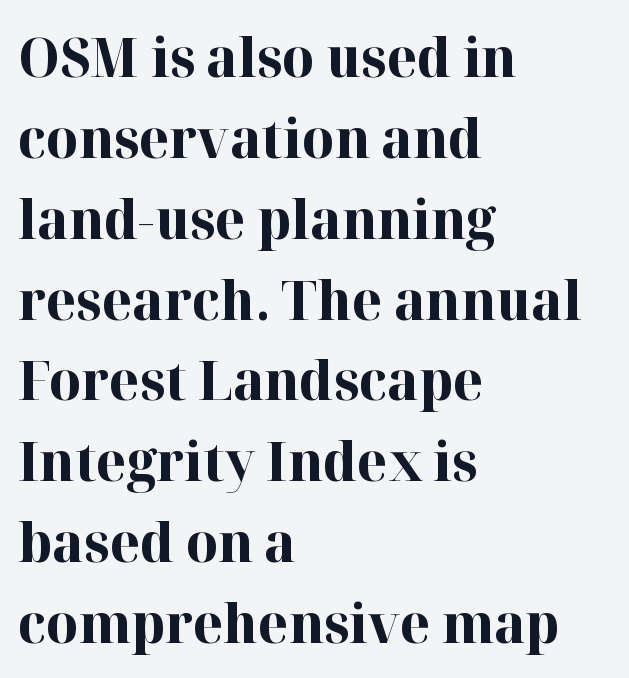
Proportional: the letters do not fall into vertical columns. Old-style or modern, the face here clearly has serifs. The font's upright variant was chosen for this text. This sample keeps an unexceptional amount of space between lines. Typeset ragged right — the left edge is the straight one. In terms of letterspacing, this is plain default setting.
